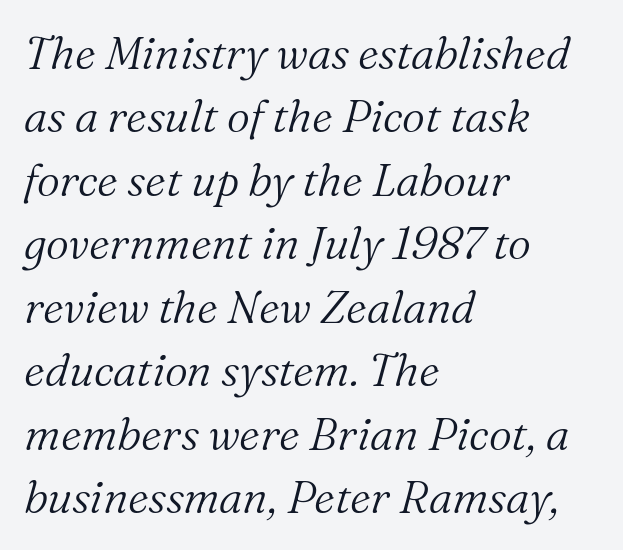
{"serif": "yes", "italic": "yes", "lean": "right", "slant_degrees": 16, "bold": "no", "weight": "light", "width": "normal", "stroke_contrast": "medium", "x_height": "medium", "monospaced": "no", "underline": "no", "align": "left", "line_spacing": "normal", "line_spacing_ratio": 1.41, "letter_spacing": "normal", "letter_spacing_em": 0.0, "glyph_px": 45}
